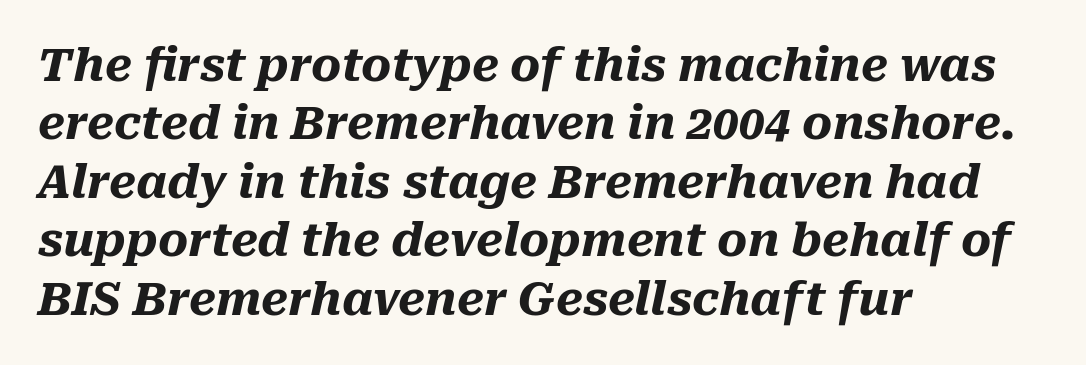
Q: Is the text bold? A: Yes.
Q: Is the text italic (slanted)? A: Yes, it leans right by about 10 degrees.
Q: Is the text underlined? A: No.
Q: How is the paragraph aligned? A: Left-aligned.
Q: Is the spacing between letters normal or unusually wide? A: Normal.
Q: Is the spacing between lines tight, normal or loose? A: Normal.
Q: Width (condensed, normal, or wide)? A: Normal.
Q: Stroke contrast? A: Medium.
Q: x-height? A: Medium.
Q: Monospaced? A: No.
